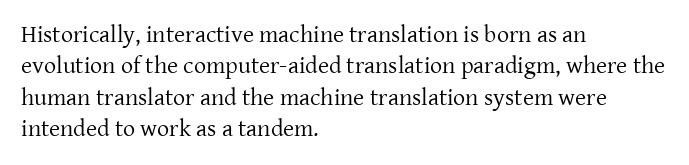
The image shows 24 px text type, upright; set left-aligned, normal line spacing (1.31x), normal letter spacing, not underlined.
